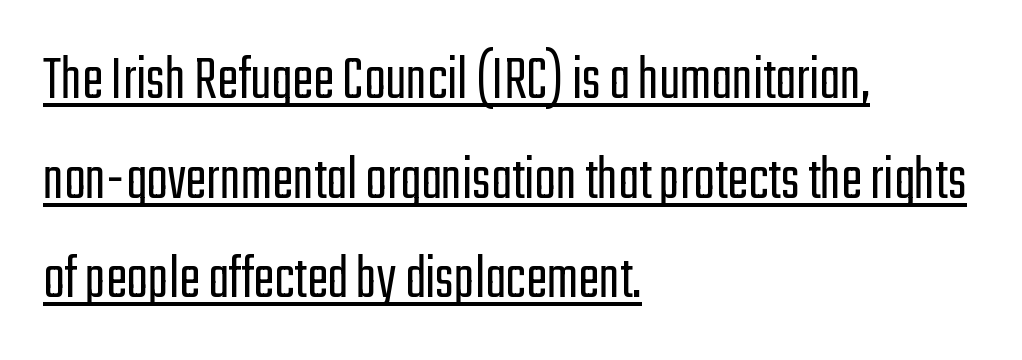
Q: Is the text bold? A: No.
Q: Is the text italic (slanted)? A: No, it is upright.
Q: Is the typeface a serif or a sans-serif typeface? A: Sans-serif.
Q: Is the text underlined? A: Yes.
Q: How is the paragraph aligned? A: Left-aligned.
Q: Is the spacing between letters normal or unusually wide? A: Normal.
Q: Is the spacing between lines tight, normal or loose? A: Normal.
Q: Width (condensed, normal, or wide)? A: Condensed.
Q: Stroke contrast? A: Low.
Q: x-height? A: Medium.
Q: Monospaced? A: No.
